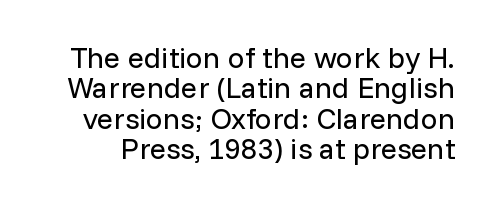
Q: Is the text bold? A: No.
Q: Is the text italic (slanted)? A: No, it is upright.
Q: Is the typeface a serif or a sans-serif typeface? A: Sans-serif.
Q: Is the text underlined? A: No.
Q: Is the spacing between letters normal or unusually wide? A: Normal.
Q: Is the spacing between lines tight, normal or loose? A: Tight.
Q: Width (condensed, normal, or wide)? A: Normal.
Q: Stroke contrast? A: Low.
Q: x-height? A: Medium.
Q: Monospaced? A: No.
